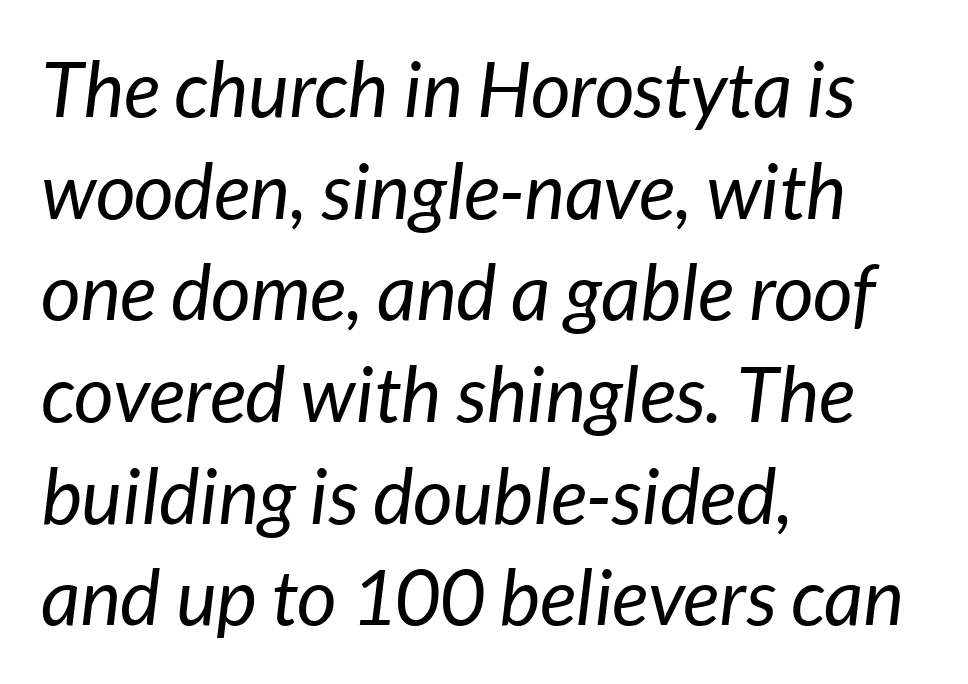
The gaps between neighbouring characters are ordinary and unremarkable. Any mark beneath the type? The region is blank. Every character sits at an angle, as italics do. Evenly set lines give the paragraph a standard silhouette.
